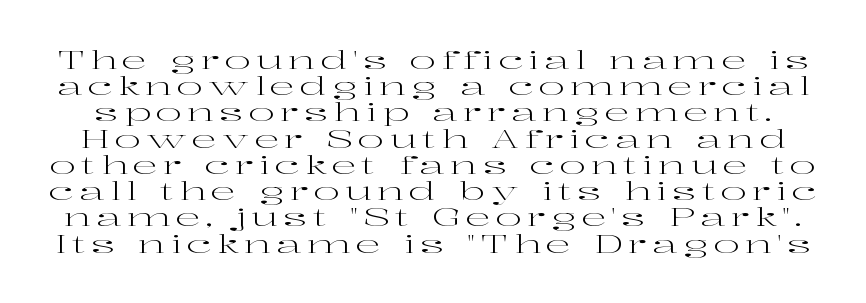
Q: Is the text bold? A: No.
Q: Is the text italic (slanted)? A: No, it is upright.
Q: Is the text underlined? A: No.
Q: Is the spacing between letters normal or unusually wide? A: Unusually wide.
Q: Is the spacing between lines tight, normal or loose? A: Tight.
